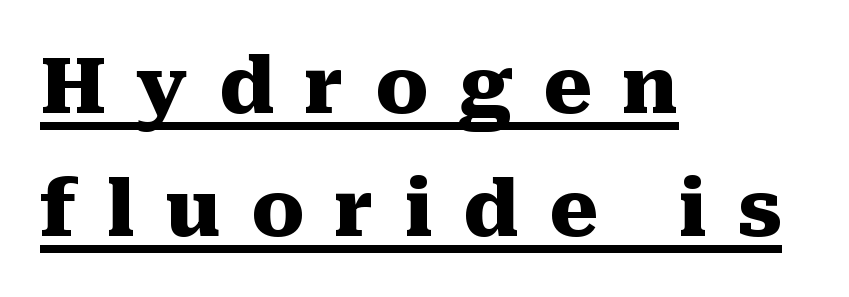
This is the regular roman posture of the typeface. This rendering employs a face with finishing strokes, i.e., a serif. All the whitespace from short lines collects on the right. Do the characters align in a grid? No, the font is proportional. The glyphs have the mass of a bold cut. The face used here is rendered with a markedly widened letterfit.
